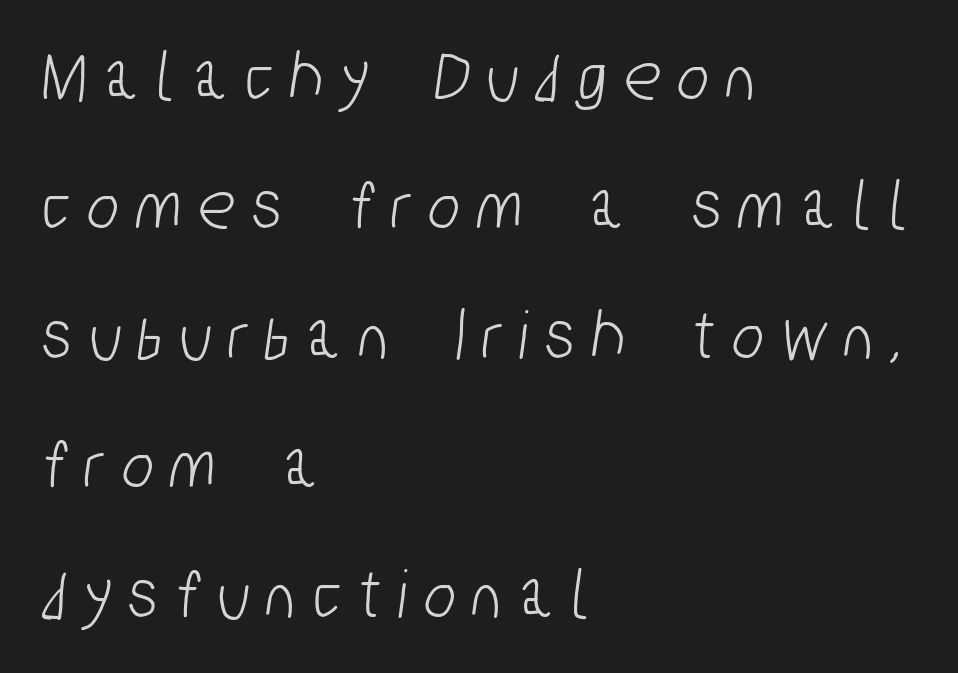
{"serif": "no", "width": "condensed", "stroke_contrast": "low", "x_height": "medium", "monospaced": "no", "underline": "no", "align": "left", "line_spacing_ratio": 1.75, "letter_spacing": "wide", "letter_spacing_em": 0.25, "glyph_px": 74}
